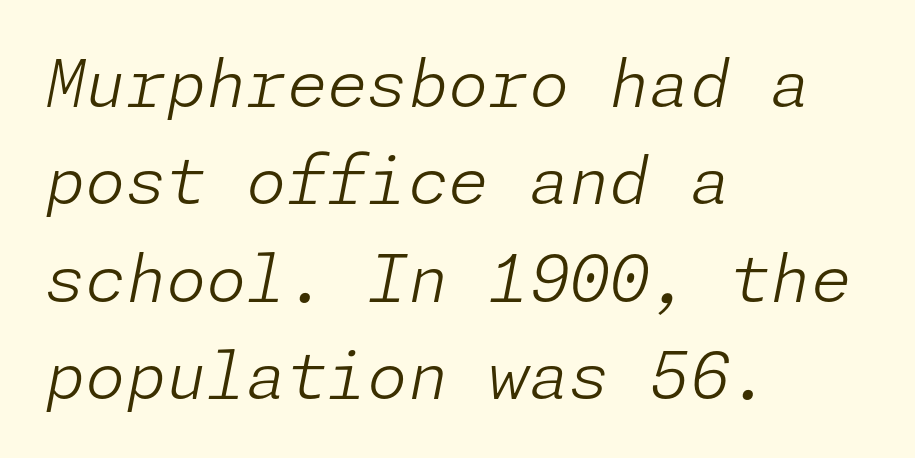
The image shows 65 px light type, italic (leaning right); set left-aligned, normal line spacing (1.5x), normal letter spacing, not underlined; low stroke contrast and a medium x-height.
